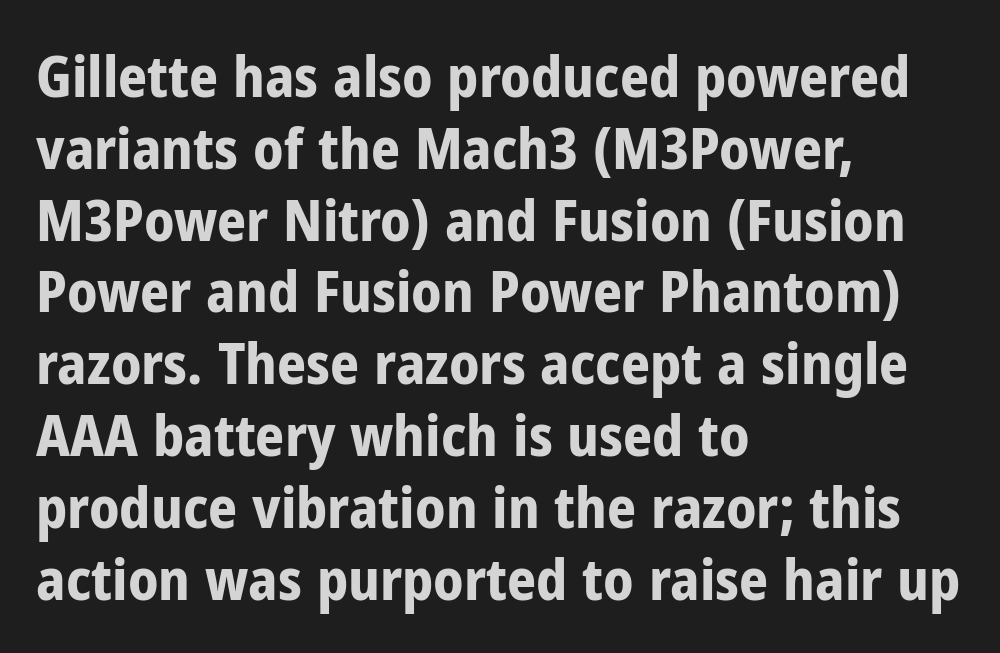
The image shows 57 px bold, condensed sans-serif type, upright; set left-aligned, normal line spacing (1.26x), normal letter spacing, not underlined; low stroke contrast and a medium x-height.
